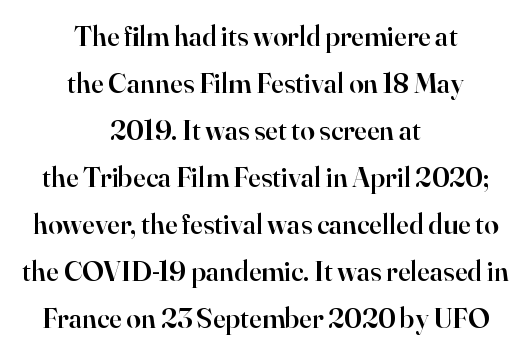
The image shows 29 px semibold serif type, upright; set centered, normal line spacing (1.62x), normal letter spacing, not underlined; high stroke contrast and a small x-height.
